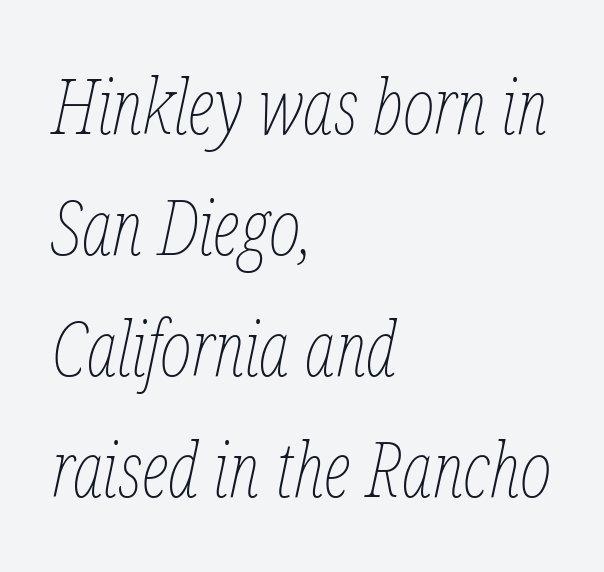
{"italic": "yes", "lean": "right", "slant_degrees": 12, "bold": "no", "weight": "thin", "width": "condensed", "stroke_contrast": "low", "x_height": "medium", "monospaced": "no", "underline": "no", "align": "left", "line_spacing": "normal", "line_spacing_ratio": 1.59, "letter_spacing": "normal", "letter_spacing_em": 0.0, "glyph_px": 76}
